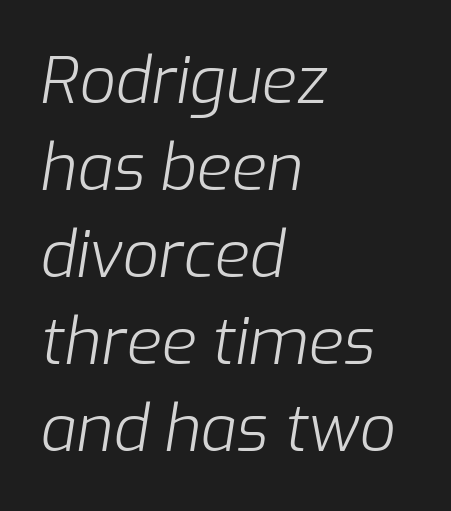
Q: Is the text bold? A: No.
Q: Is the text italic (slanted)? A: Yes, it leans right by about 9 degrees.
Q: Is the text underlined? A: No.
Q: How is the paragraph aligned? A: Left-aligned.
Q: Is the spacing between letters normal or unusually wide? A: Normal.
Q: Is the spacing between lines tight, normal or loose? A: Normal.
Q: Width (condensed, normal, or wide)? A: Normal.
Q: Stroke contrast? A: Low.
Q: x-height? A: Medium.
Q: Monospaced? A: No.
